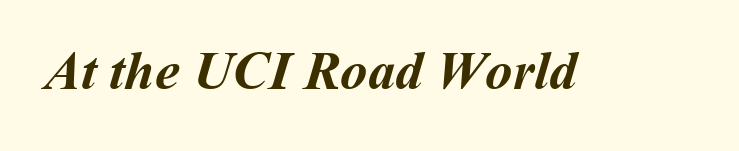
Q: Is the text bold? A: Yes.
Q: Is the text underlined? A: No.
Q: Is the spacing between letters normal or unusually wide? A: Normal.
Q: Width (condensed, normal, or wide)? A: Normal.
Q: Stroke contrast? A: Medium.
Q: x-height? A: Medium.
Q: Monospaced? A: No.
